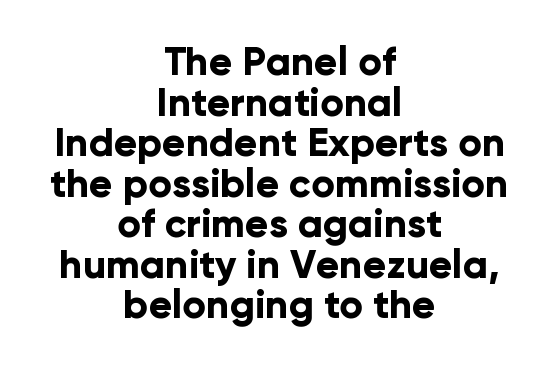
The image shows 39 px bold sans-serif type, upright; set centered, tight line spacing (1.04x), normal letter spacing, not underlined; low stroke contrast and a medium x-height.
